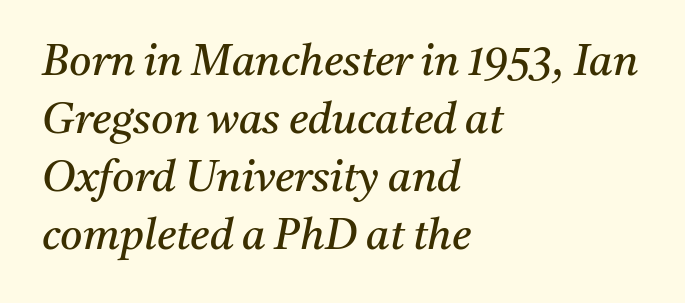
{"serif": "yes", "italic": "yes", "lean": "right", "slant_degrees": 11, "bold": "no", "weight": "regular", "width": "normal", "stroke_contrast": "medium", "x_height": "medium", "monospaced": "no", "underline": "no", "align": "left", "line_spacing": "normal", "line_spacing_ratio": 1.35, "letter_spacing": "normal", "letter_spacing_em": 0.0, "glyph_px": 43}
